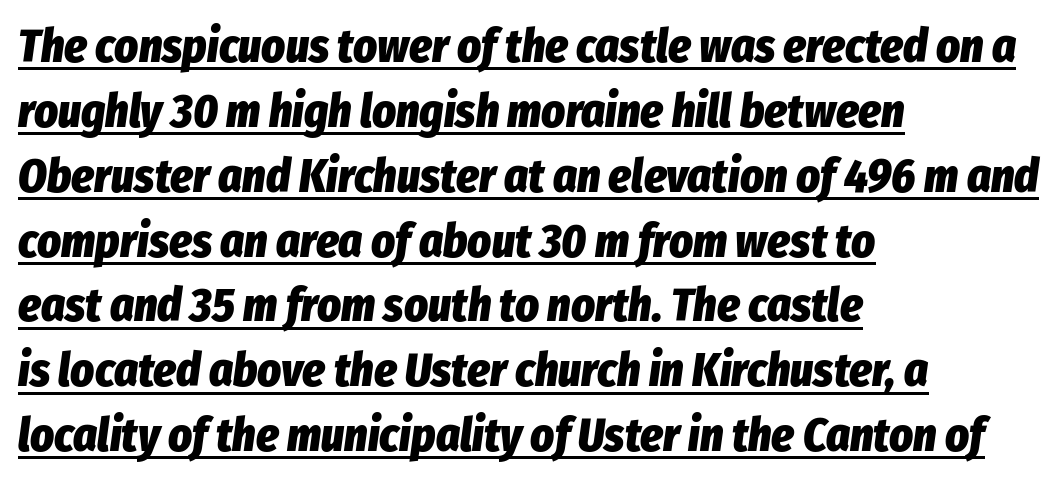
The characters look thick and weighty, a clear bold. Is this a fixed-width face? No — the glyphs have proportional, varying widths. In terms of leading, this rendering sits right in the middle. The rendered words wear a rule along their underside. Short note: letters normally spaced.
